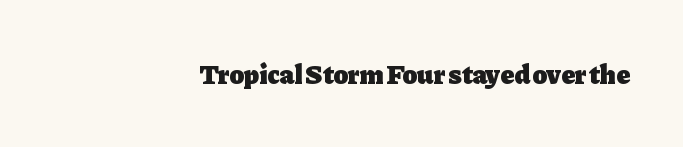
Words float on clear page, feet unadorned. Caption: bold face, heavy strokes. A flush-right, rag-left setting is used for this passage. Rendered with straight, roman letterforms.
